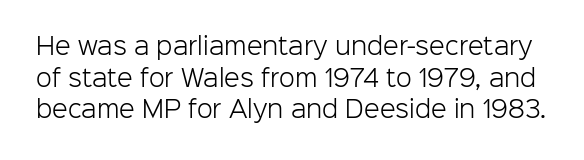
Stroke mass is kept to a normal reading level or below. Underline: absent. Letter spacing: default. Ordinary non-slanted type is in use. Reading down the column, the eye jumps a familiar distance to each next line.
